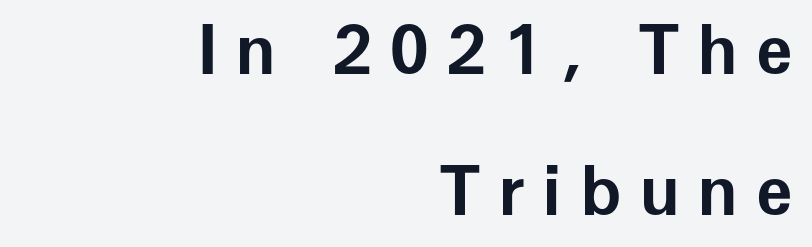
{"serif": "no", "italic": "no", "bold": "yes", "weight": "bold", "width": "normal", "stroke_contrast": "low", "x_height": "medium", "monospaced": "no", "underline": "no", "align": "right", "line_spacing": "loose", "line_spacing_ratio": 2.1, "letter_spacing": "wide", "letter_spacing_em": 0.28, "glyph_px": 67}
